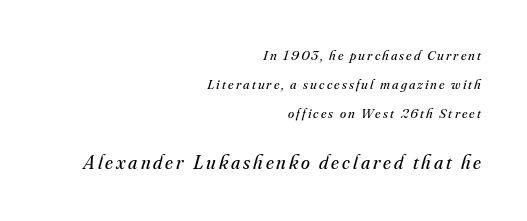
Q: Is the text bold? A: No.
Q: Is the text italic (slanted)? A: Yes, it leans right by about 16 degrees.
Q: Is the text underlined? A: No.
Q: How is the paragraph aligned? A: Right-aligned.
Q: Is the spacing between lines tight, normal or loose? A: Loose.
Q: Which block of text is set in a larger size, the first (top) or the second (bottom)? A: The second (bottom) one.
